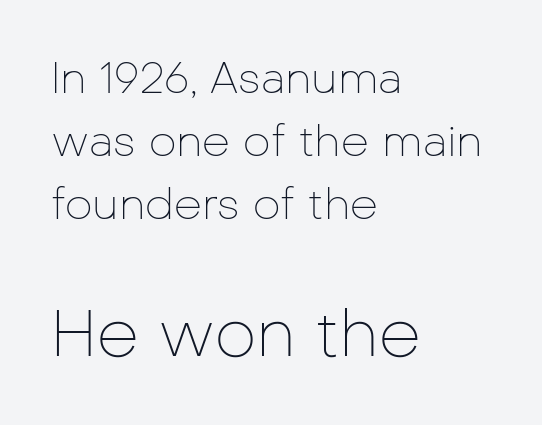
{"serif": "no", "italic": "no", "bold": "no", "weight": "thin", "width": "normal", "stroke_contrast": "low", "x_height": "medium", "monospaced": "no", "underline": "no", "align": "left", "line_spacing": "normal", "line_spacing_ratio": 1.43, "letter_spacing": "normal", "letter_spacing_em": 0.0, "larger_block": "second", "size_ratio": 1.5, "glyph_px": 66}
